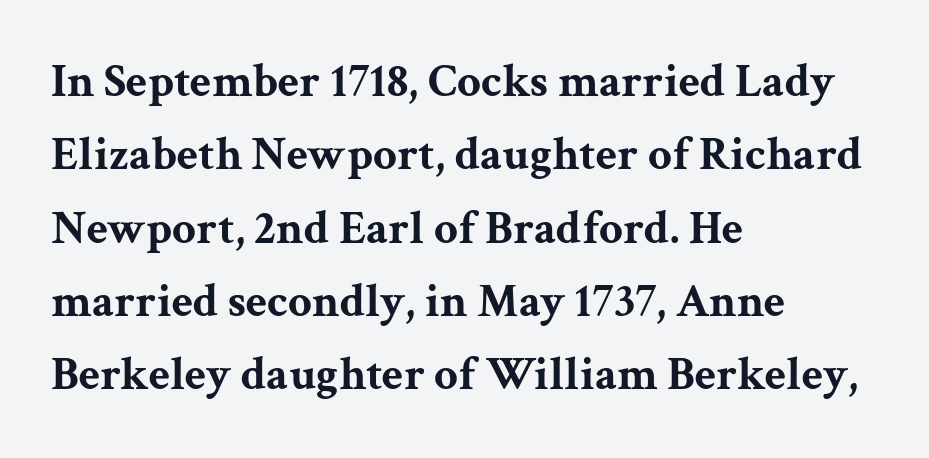
Look at the bottom of the vertical strokes: they flare into serifs here. As a designer I'd log this as weight 700, bold. Rows of type keep a routine distance in the vertical direction. Visually the block forms a straight wall on the left and a jagged coastline on the right. The letters stand straight up with perfectly vertical stems. Standard letterfit; no display-style spreading of the glyphs.
